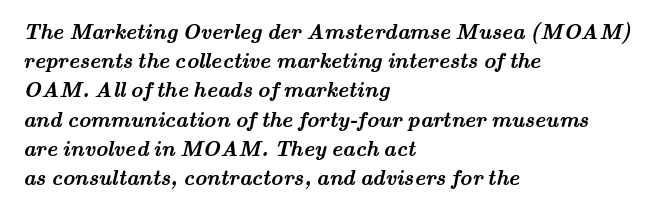
The image shows 21 px bold type; set left-aligned, normal line spacing (1.39x), normal letter spacing, not underlined.
